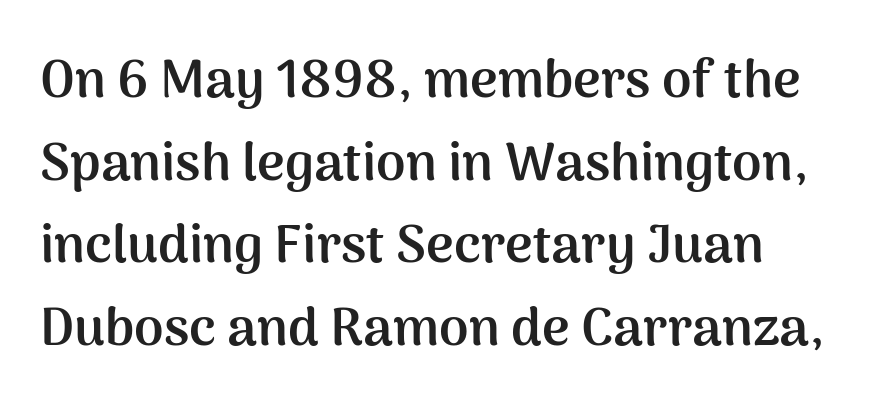
{"serif": "no", "italic": "no", "bold": "yes", "weight": "semibold", "width": "normal", "stroke_contrast": "medium", "x_height": "medium", "monospaced": "no", "underline": "no", "line_spacing": "normal", "line_spacing_ratio": 1.56, "letter_spacing": "normal", "letter_spacing_em": 0.0, "glyph_px": 53}
